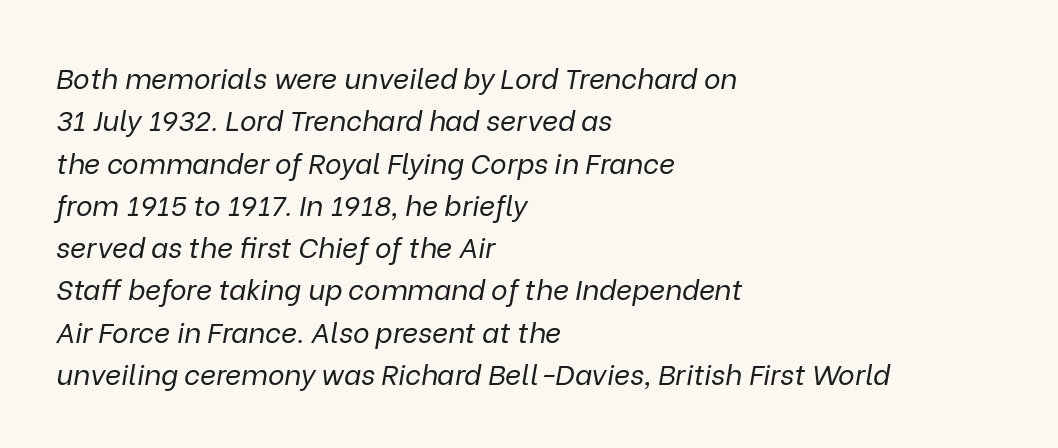
The face used here is rendered with its standard letterfit. Decoration check: the copy has no underline. Is the stroke heavy? The answer is a plain regular-or-lighter. Layout note: lines flush left.
